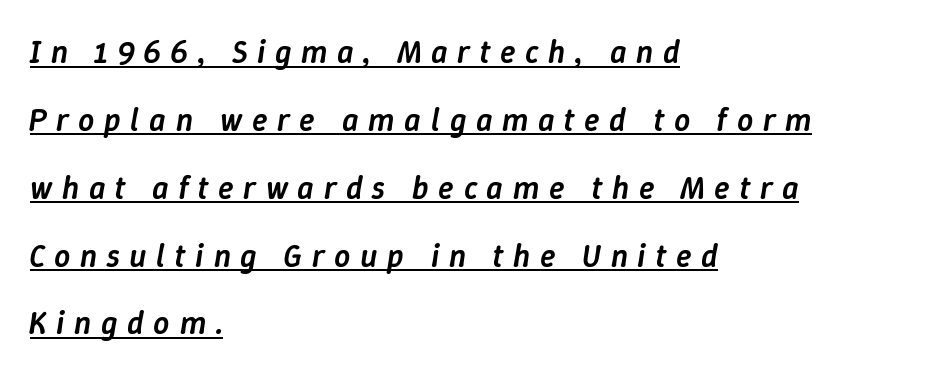
{"italic": "yes", "lean": "right", "slant_degrees": 9, "bold": "semi", "weight": "semibold", "width": "normal", "stroke_contrast": "low", "x_height": "medium", "monospaced": "no", "underline": "yes", "align": "left", "line_spacing": "loose", "line_spacing_ratio": 2.12, "letter_spacing": "wide", "letter_spacing_em": 0.3, "glyph_px": 32}
